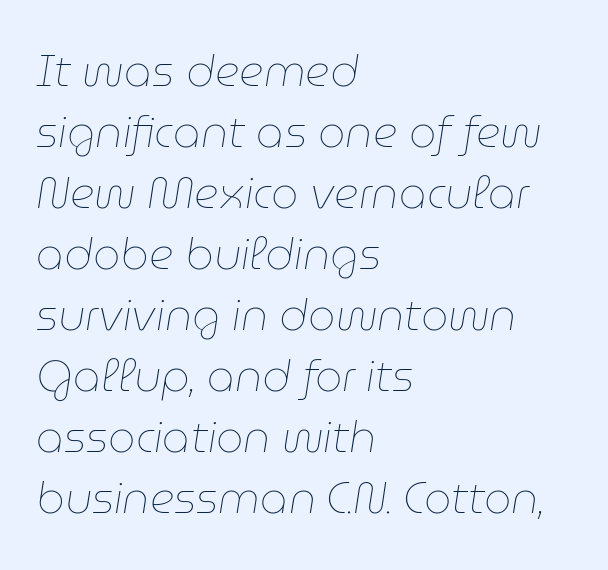
{"italic": "yes", "lean": "right", "slant_degrees": 9, "bold": "no", "weight": "thin", "width": "normal", "stroke_contrast": "low", "x_height": "medium", "monospaced": "no", "underline": "no", "align": "left", "line_spacing": "normal", "line_spacing_ratio": 1.42, "letter_spacing": "normal", "letter_spacing_em": 0.0, "glyph_px": 43}
